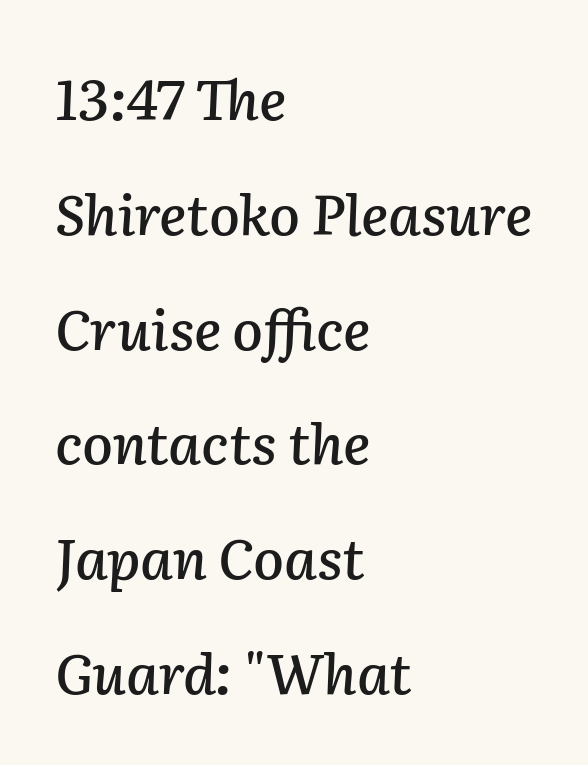
{"italic": "yes", "lean": "right", "slant_degrees": 2, "width": "normal", "stroke_contrast": "low", "x_height": "medium", "monospaced": "no", "underline": "no", "align": "left", "line_spacing": "loose", "line_spacing_ratio": 2.05, "letter_spacing": "normal", "letter_spacing_em": 0.0, "glyph_px": 56}
